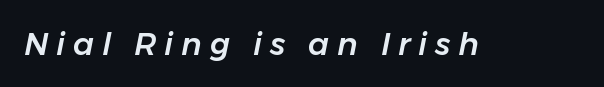
Q: Is the text italic (slanted)? A: Yes, it leans right by about 11 degrees.
Q: Is the text underlined? A: No.
Q: Is the spacing between letters normal or unusually wide? A: Unusually wide.
Q: Width (condensed, normal, or wide)? A: Normal.
Q: Stroke contrast? A: Low.
Q: x-height? A: Medium.
Q: Monospaced? A: No.
